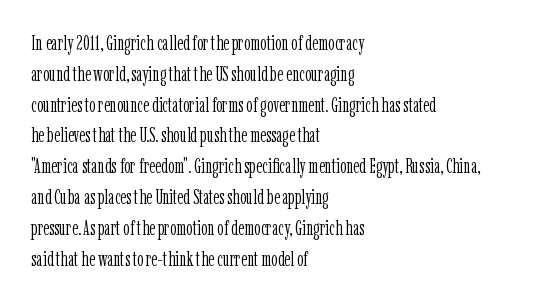
Unmarked baselines from the first word to the last. Between one letter and the next there's only the usual sliver of space. Left-aligned paragraph, ragged on the right. Compared with typical paragraphs, the rows here are spaced about the same. It's the straight-up-and-down kind of type.
